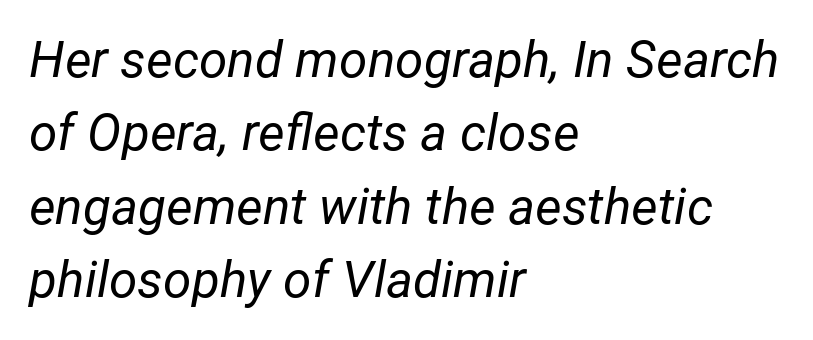
{"italic": "yes", "lean": "right", "slant_degrees": 12, "bold": "no", "weight": "regular", "width": "normal", "stroke_contrast": "low", "x_height": "medium", "monospaced": "no", "underline": "no", "align": "left", "line_spacing": "normal", "line_spacing_ratio": 1.44, "letter_spacing": "normal", "letter_spacing_em": 0.0, "glyph_px": 51}
